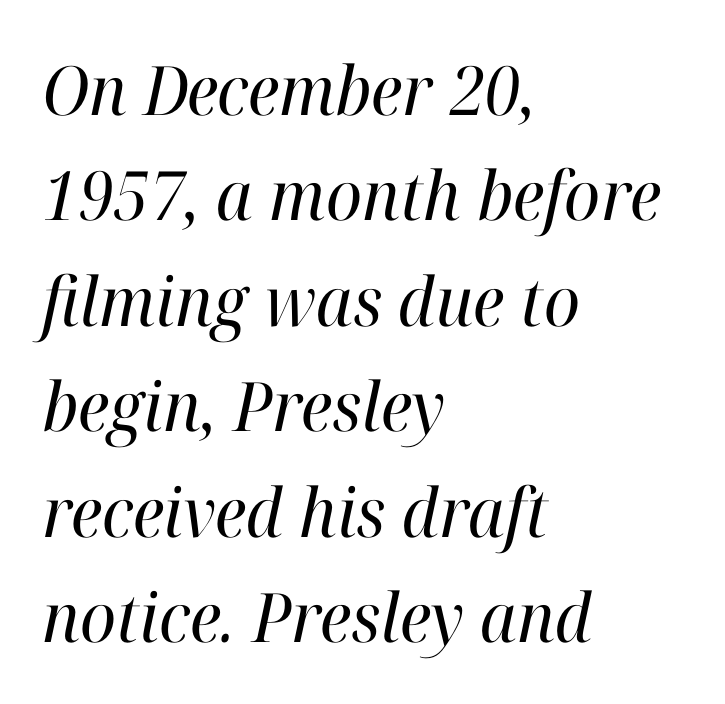
The image shows 68 px regular-weight serif type, italic (leaning right); set left-aligned, normal line spacing (1.55x), normal letter spacing, not underlined; high stroke contrast and a medium x-height.
